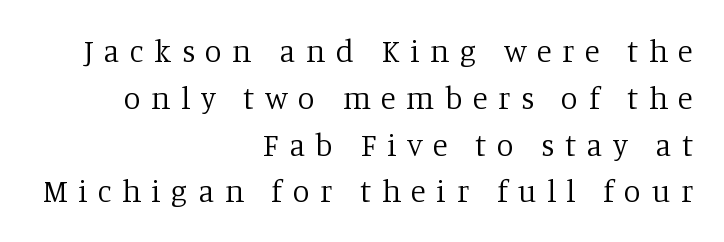
Q: Is the text bold? A: No.
Q: Is the text italic (slanted)? A: No, it is upright.
Q: Is the typeface a serif or a sans-serif typeface? A: Serif.
Q: Is the text underlined? A: No.
Q: How is the paragraph aligned? A: Right-aligned.
Q: Is the spacing between letters normal or unusually wide? A: Unusually wide.
Q: Is the spacing between lines tight, normal or loose? A: Normal.
Q: Width (condensed, normal, or wide)? A: Normal.
Q: Stroke contrast? A: Low.
Q: x-height? A: Large.
Q: Monospaced? A: No.
